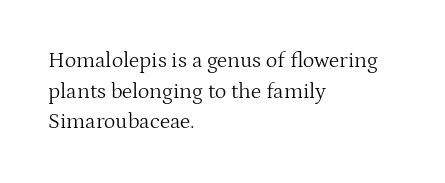
The image shows 22 px text type, upright; set left-aligned, normal line spacing (1.39x), normal letter spacing, not underlined.
